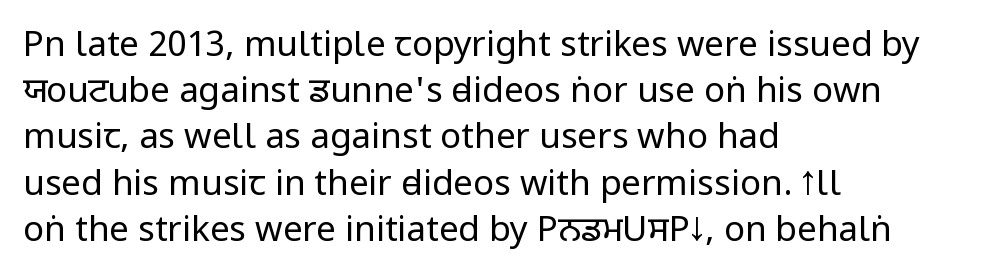
Q: Is the text bold? A: No.
Q: Is the text italic (slanted)? A: No, it is upright.
Q: Is the typeface a serif or a sans-serif typeface? A: Sans-serif.
Q: Is the text underlined? A: No.
Q: How is the paragraph aligned? A: Left-aligned.
Q: Is the spacing between letters normal or unusually wide? A: Normal.
Q: Is the spacing between lines tight, normal or loose? A: Normal.
Q: Width (condensed, normal, or wide)? A: Condensed.
Q: Stroke contrast? A: Low.
Q: x-height? A: Large.
Q: Monospaced? A: No.
